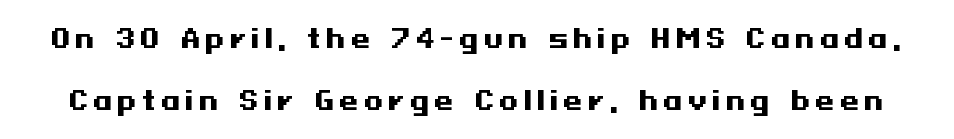
{"italic": "no", "bold": "yes", "underline": "no", "line_spacing": "loose", "line_spacing_ratio": 2.48, "letter_spacing": "wide", "letter_spacing_em": 0.2, "glyph_px": 25}
